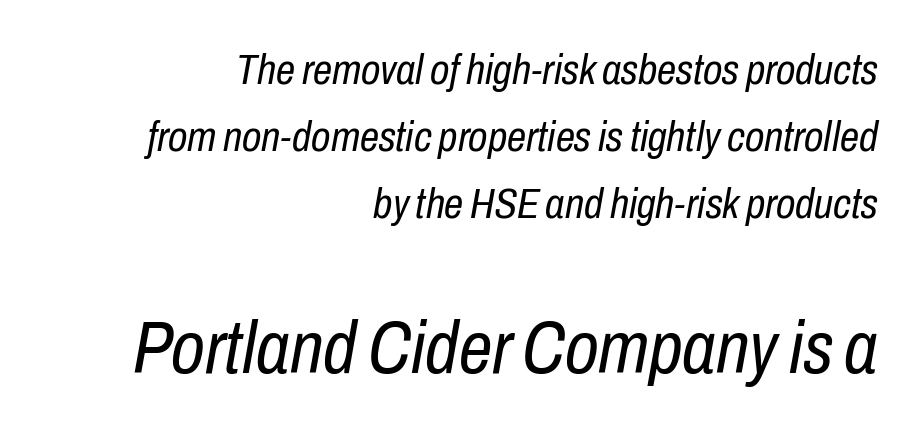
The image shows 75 px regular-weight, condensed type, italic (leaning right); set right-aligned, normal line spacing (1.56x), normal letter spacing, not underlined; the second (bottom) block is 1.74x larger; low stroke contrast and a medium x-height.
